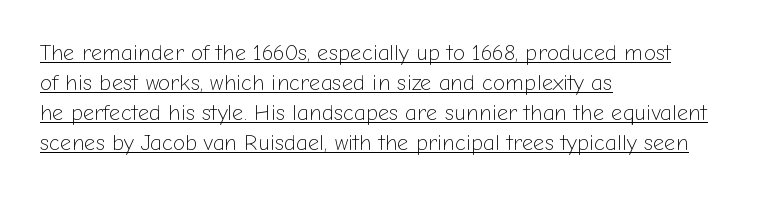
The image shows 22 px text type, upright; set left-aligned, normal line spacing (1.37x), normal letter spacing, underlined.
